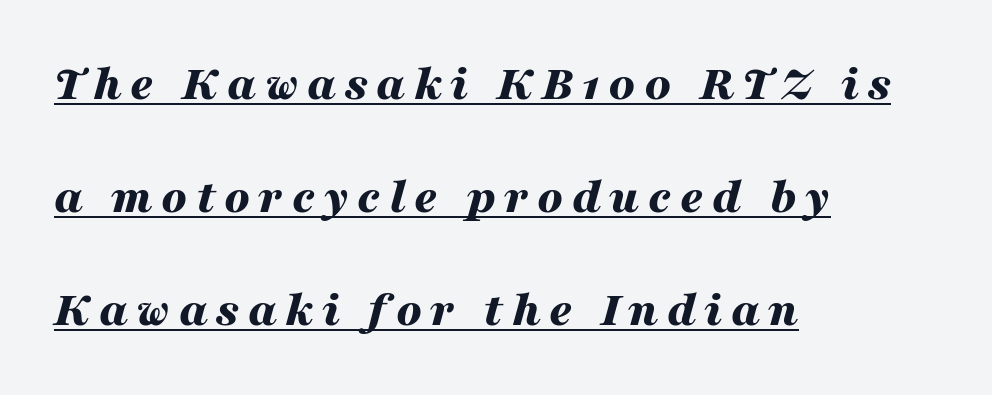
The image shows 50 px bold, wide type, italic (leaning right); set left-aligned, loose line spacing (2.26x), underlined; medium stroke contrast and a medium x-height.
